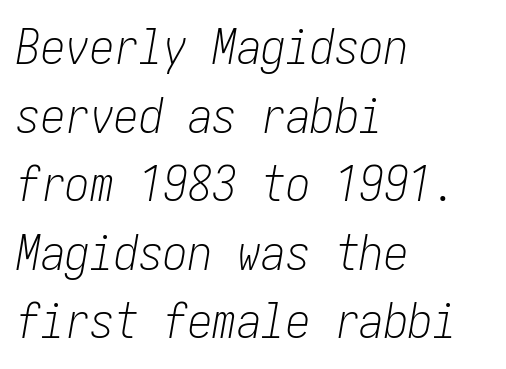
{"italic": "yes", "lean": "right", "slant_degrees": 10, "bold": "no", "weight": "light", "width": "condensed", "stroke_contrast": "low", "x_height": "medium", "underline": "no", "align": "left", "line_spacing": "normal", "line_spacing_ratio": 1.4, "letter_spacing": "normal", "letter_spacing_em": 0.0, "glyph_px": 49}
